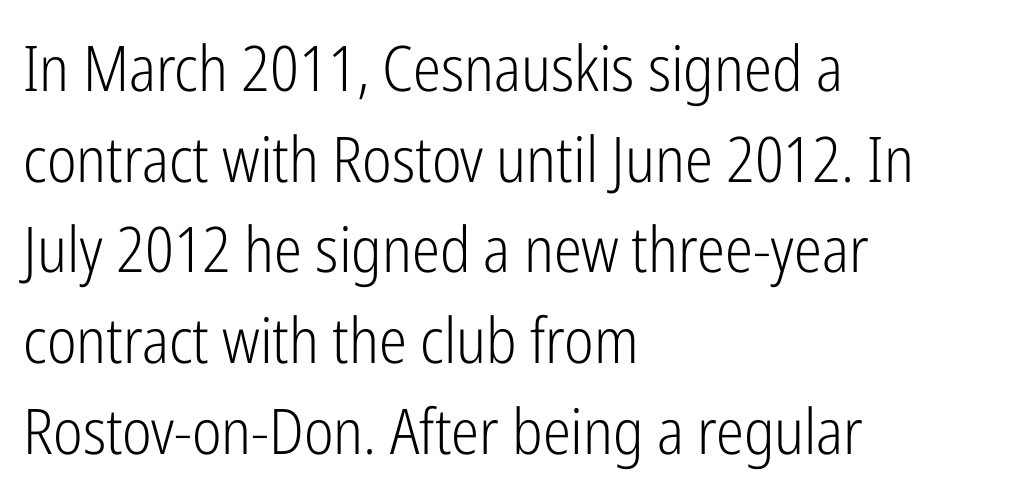
This sample has the flowing, uneven cadence of proportional lettering. How are the letters spaced? Ordinarily, with no added tracking. A normal amount of white space separates one row of letters from the next. No extra ink here — the face is not bold. The words here are not underlined. The face used here is a sans, in the tradition of grotesques and geometrics.
